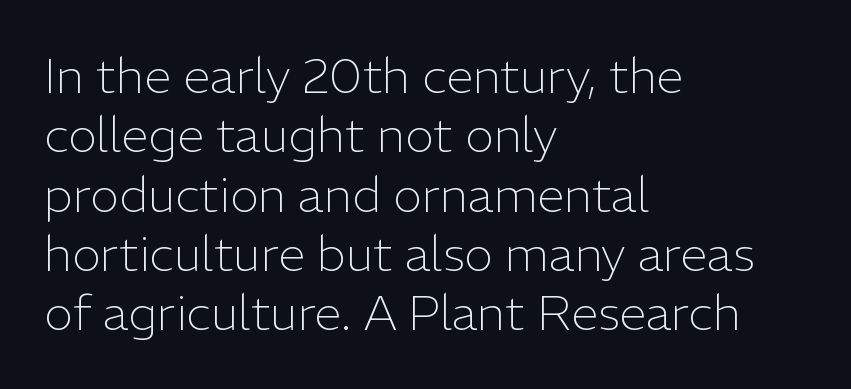
Ordinary non-slanted type is in use. Stroke terminals: plain, sans-serif. All the whitespace from short lines collects on the right. Spacing between characters is what you'd get straight out of the box.
